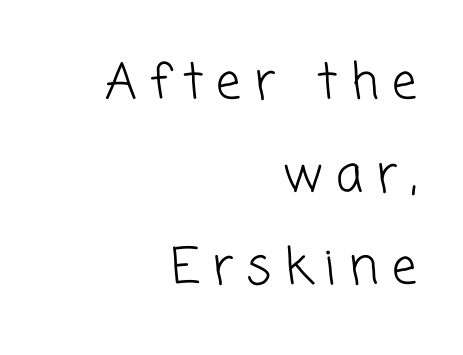
The image shows 49 px light sans-serif type; set right-aligned, line spacing 1.89x, unusually wide letter spacing (+0.27 em), not underlined; low stroke contrast and a medium x-height.
